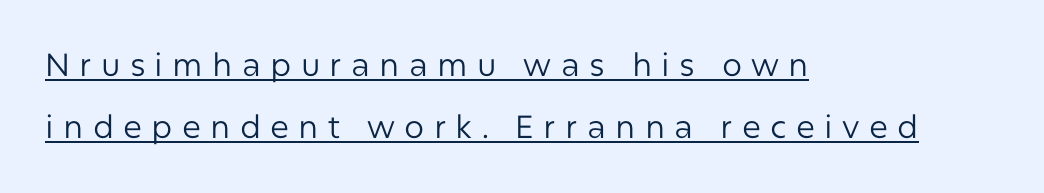
{"serif": "no", "italic": "no", "bold": "no", "weight": "regular", "width": "normal", "stroke_contrast": "low", "x_height": "medium", "monospaced": "no", "underline": "yes", "align": "left", "line_spacing": "loose", "line_spacing_ratio": 1.95, "letter_spacing": "wide", "letter_spacing_em": 0.29, "glyph_px": 32}
